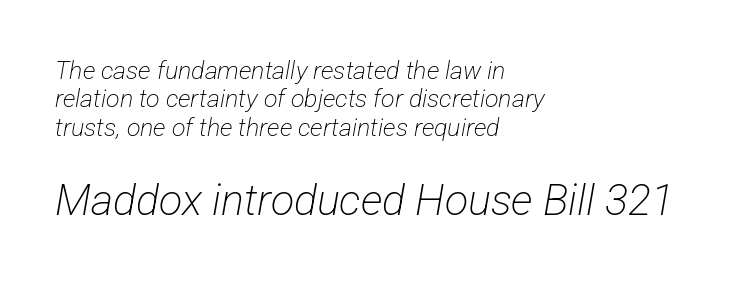
The glyphs are unaccompanied by any horizontal stroke below them. Tightly led — the rows are bunched. Weight class: somewhere from thin through regular. Regarding serifs, this sample does without them. Short note: letters normally spaced. The second block has been scaled up relative to the first.
